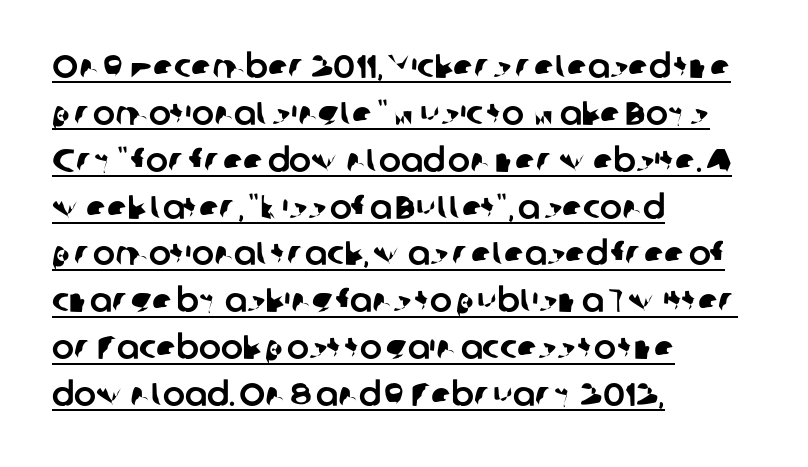
Here the designer chose a conventional face with non-uniform glyph widths. Each line of the rendering has a horizontal stroke beneath the glyphs. A typesetter would label this face a sans. The lines are quadded left. Vertical spacing — default. How are the letters spaced? Ordinarily, with no added tracking.
